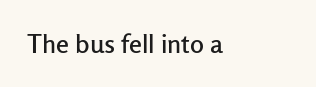
The image shows 26 px text type, upright; set left-aligned, normal letter spacing, not underlined.
